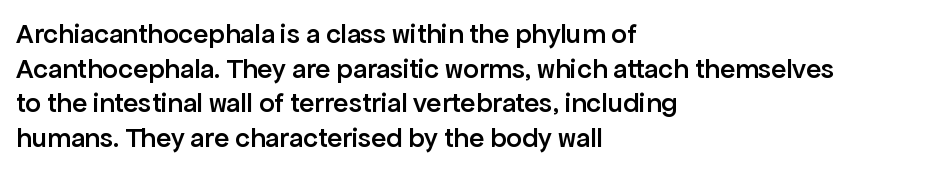
The specimen omits any rule beneath the text block's lines. The letters advance in unequal steps, a hallmark of proportional type. When letters stand straight like this, we call the style roman or upright. Heft: intermediate — a semibold.
